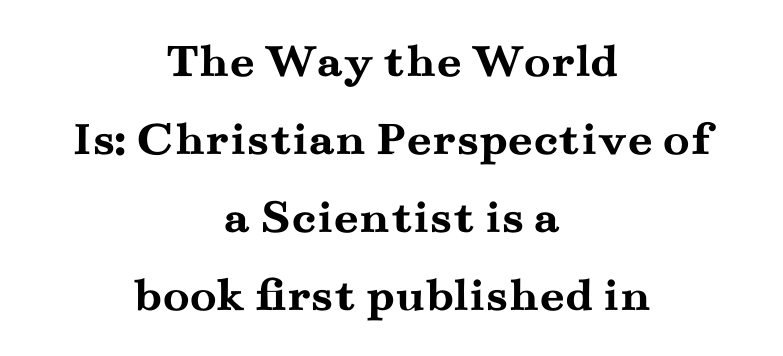
{"serif": "yes", "italic": "no", "bold": "yes", "weight": "semibold", "width": "wide", "stroke_contrast": "medium", "x_height": "small", "monospaced": "no", "underline": "no", "align": "center", "line_spacing": "normal", "line_spacing_ratio": 1.59, "letter_spacing": "normal", "letter_spacing_em": 0.0, "glyph_px": 49}
